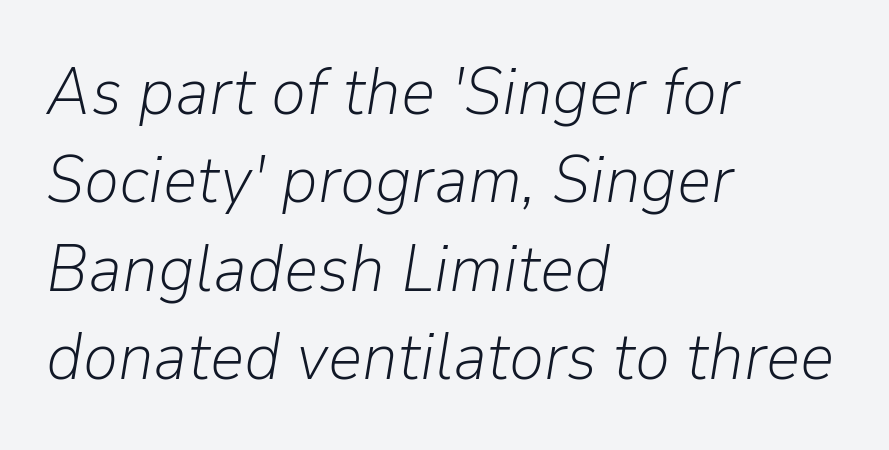
The tracking reads as untouched default to a designer's eye. The vertical gap from one line to the next is medium. The specimen reads as italic at a glance. These lines are rendered in a variable-pitch font.
